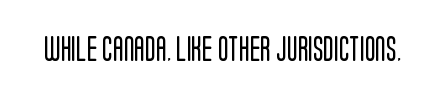
The rendering keeps characters at their native spacing. The font sits on the lighter half of the weight spectrum, regular included. Quick note: underline off. Is there any slant? The stems are plumb.
